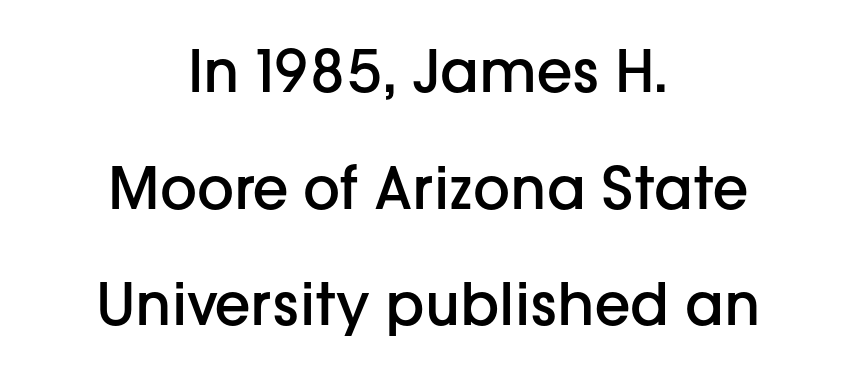
{"serif": "no", "italic": "no", "bold": "semi", "weight": "semibold", "width": "normal", "stroke_contrast": "low", "x_height": "medium", "monospaced": "no", "underline": "no", "align": "center", "line_spacing": "loose", "line_spacing_ratio": 2.01, "letter_spacing": "normal", "letter_spacing_em": 0.0, "glyph_px": 58}
